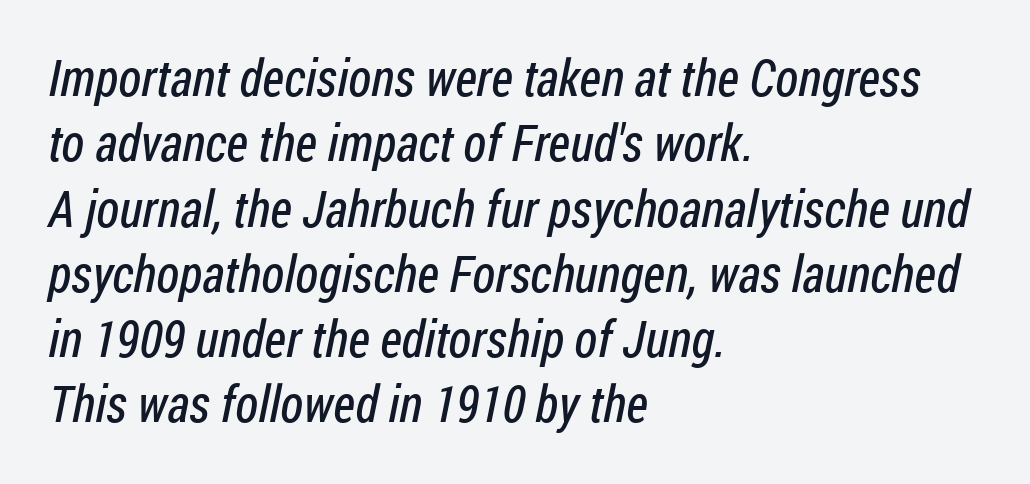
Q: Is the text bold? A: No.
Q: Is the typeface a serif or a sans-serif typeface? A: Sans-serif.
Q: Is the text underlined? A: No.
Q: How is the paragraph aligned? A: Left-aligned.
Q: Is the spacing between letters normal or unusually wide? A: Normal.
Q: Is the spacing between lines tight, normal or loose? A: Normal.
Q: Width (condensed, normal, or wide)? A: Condensed.
Q: Stroke contrast? A: Low.
Q: x-height? A: Medium.
Q: Monospaced? A: No.
